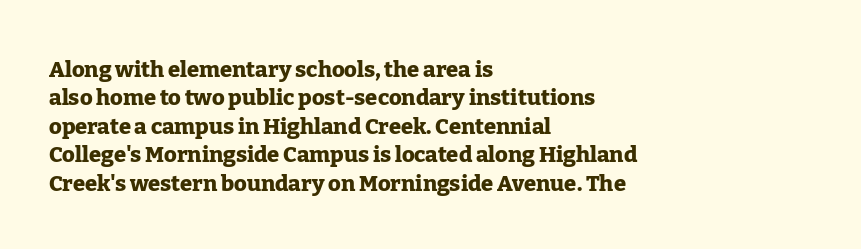
{"italic": "no", "bold": "yes", "underline": "no", "align": "left", "line_spacing": "normal", "line_spacing_ratio": 1.29, "letter_spacing": "normal", "letter_spacing_em": 0.0, "glyph_px": 22}
